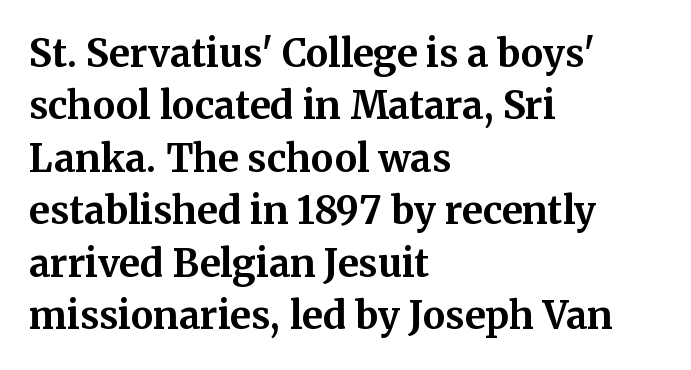
{"serif": "yes", "italic": "no", "bold": "yes", "weight": "bold", "width": "normal", "stroke_contrast": "medium", "x_height": "medium", "monospaced": "no", "underline": "no", "align": "left", "line_spacing": "normal", "line_spacing_ratio": 1.38, "letter_spacing": "normal", "letter_spacing_em": 0.0, "glyph_px": 38}
